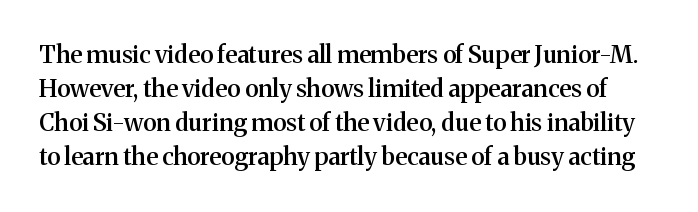
The image shows 24 px text type, upright; set normal line spacing (1.42x), normal letter spacing, not underlined.
